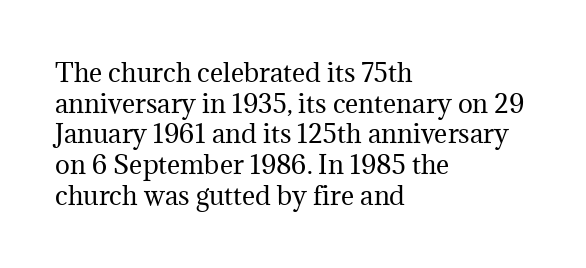
{"italic": "no", "bold": "no", "underline": "no", "align": "left", "line_spacing_ratio": 1.23, "letter_spacing": "normal", "letter_spacing_em": 0.0, "glyph_px": 25}
